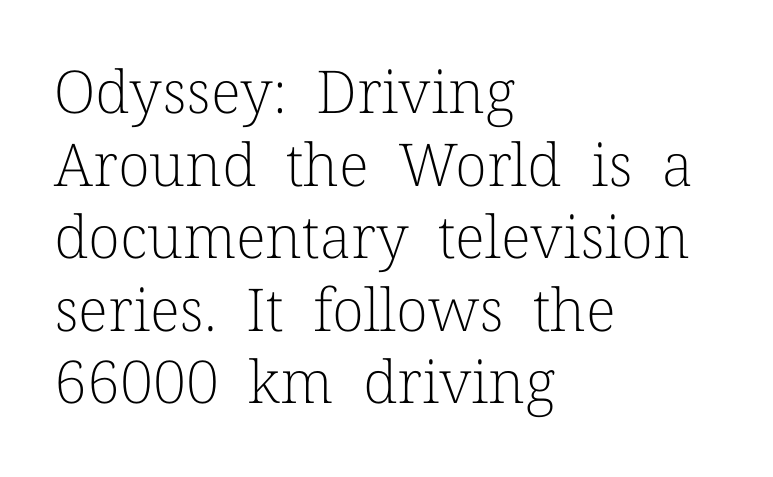
{"serif": "yes", "italic": "no", "bold": "no", "weight": "light", "width": "normal", "stroke_contrast": "low", "x_height": "medium", "monospaced": "no", "underline": "no", "align": "left", "line_spacing_ratio": 1.23, "letter_spacing": "normal", "letter_spacing_em": 0.0, "glyph_px": 59}
